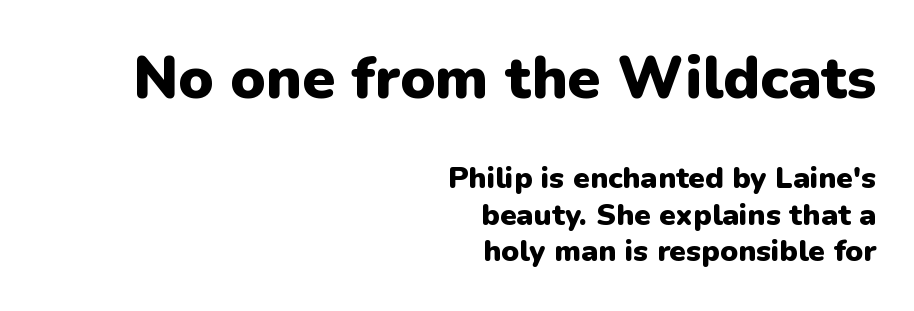
{"serif": "no", "italic": "no", "bold": "yes", "weight": "heavy", "width": "normal", "stroke_contrast": "low", "x_height": "medium", "monospaced": "no", "underline": "no", "align": "right", "line_spacing_ratio": 1.22, "letter_spacing": "normal", "letter_spacing_em": 0.0, "larger_block": "first", "size_ratio": 1.97, "glyph_px": 59}
